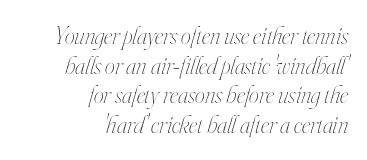
Characters are canted at an angle relative to the baseline's perpendicular. The line texture is even and compact thanks to regular tracking. Every row of glyphs terminates at an identical x-position on the right. The letters look calm and open, with moderate or lighter stems. The strip under each line holds only bare page.
